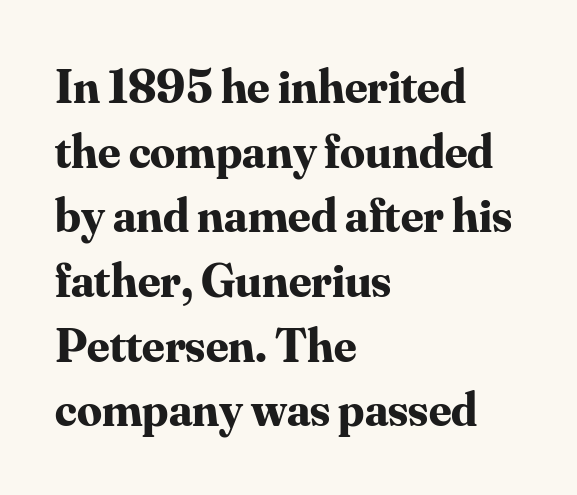
Q: Is the text bold? A: Yes.
Q: Is the text italic (slanted)? A: No, it is upright.
Q: Is the typeface a serif or a sans-serif typeface? A: Serif.
Q: Is the text underlined? A: No.
Q: How is the paragraph aligned? A: Left-aligned.
Q: Is the spacing between letters normal or unusually wide? A: Normal.
Q: Is the spacing between lines tight, normal or loose? A: Normal.
Q: Width (condensed, normal, or wide)? A: Normal.
Q: Stroke contrast? A: Medium.
Q: x-height? A: Small.
Q: Monospaced? A: No.
